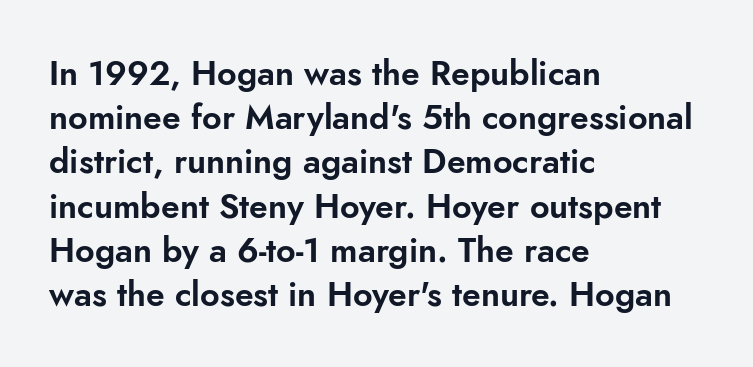
The passage is arranged the way most books set body copy — flush left. Characters remain perfectly vertical along every line. Nothing sits at the stroke ends, so this counts as sans-serif. Plain, unruled lines of type. Think of a printed novel: that variable character pitch is what you see here. Reading down the column, the eye jumps a familiar distance to each next line.
